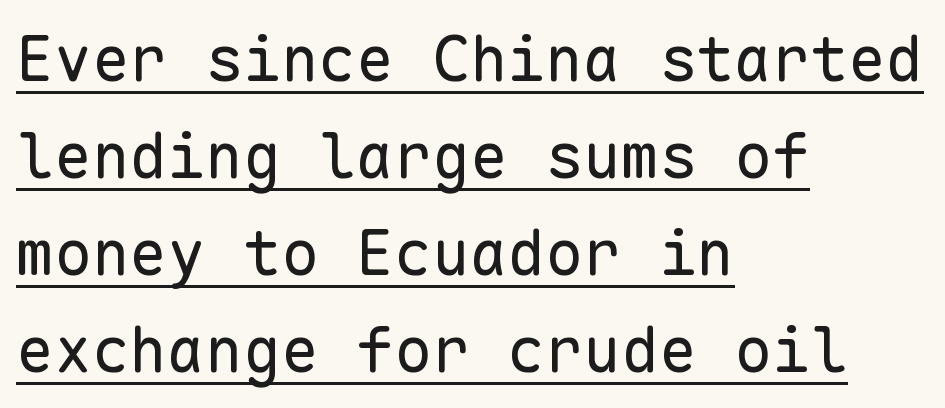
The image shows 63 px regular-weight sans-serif type, upright, monospaced; set left-aligned, normal line spacing (1.54x), normal letter spacing, underlined; low stroke contrast and a medium x-height.
